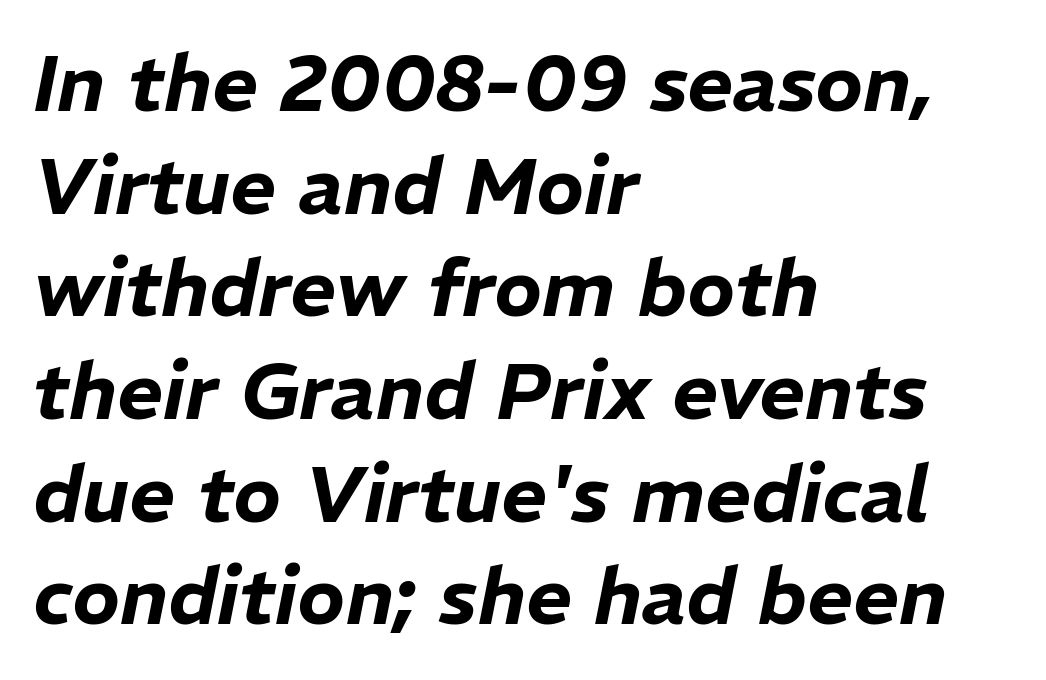
{"italic": "yes", "lean": "right", "slant_degrees": 11, "width": "normal", "stroke_contrast": "low", "x_height": "medium", "monospaced": "no", "underline": "no", "align": "left", "line_spacing": "normal", "line_spacing_ratio": 1.3, "letter_spacing": "normal", "letter_spacing_em": 0.0, "glyph_px": 79}
